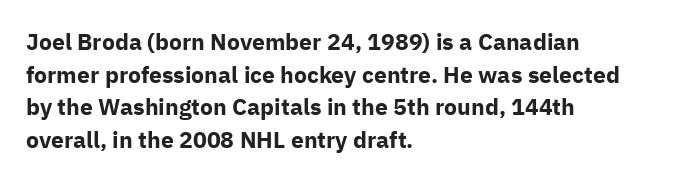
The image shows 23 px bold type, upright; set left-aligned, normal line spacing (1.42x), normal letter spacing, not underlined.
